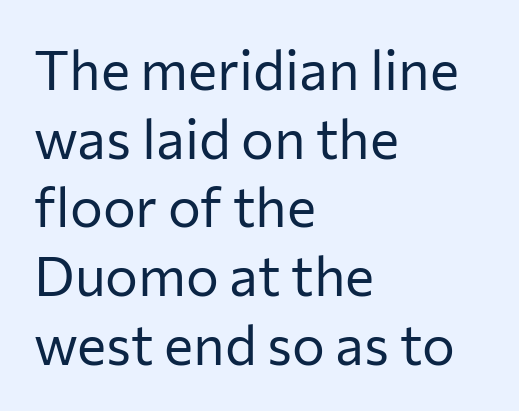
Q: Is the text bold? A: No.
Q: Is the text italic (slanted)? A: No, it is upright.
Q: Is the typeface a serif or a sans-serif typeface? A: Sans-serif.
Q: Is the text underlined? A: No.
Q: How is the paragraph aligned? A: Left-aligned.
Q: Is the spacing between letters normal or unusually wide? A: Normal.
Q: Is the spacing between lines tight, normal or loose? A: Normal.
Q: Width (condensed, normal, or wide)? A: Normal.
Q: Stroke contrast? A: Low.
Q: x-height? A: Medium.
Q: Monospaced? A: No.
